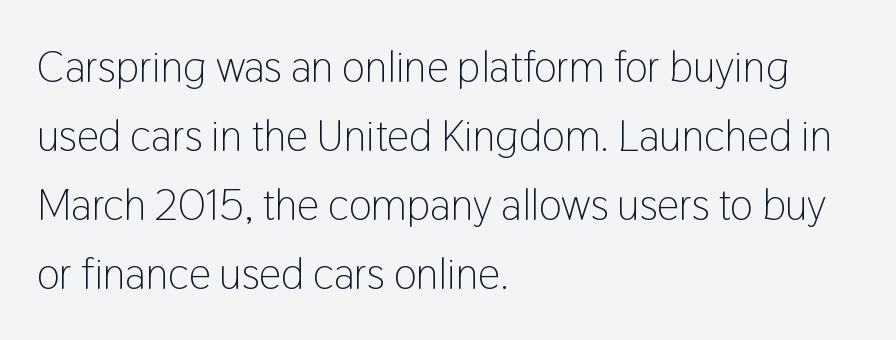
If you measured baseline to baseline, you'd find a middling distance. A classic flush-left, rag-right setting is used for this passage. To sum up the face: it is a sans, with no serifs. Clear beneath every line of the passage. These lines keep a tight, regular rhythm from letter to letter.
